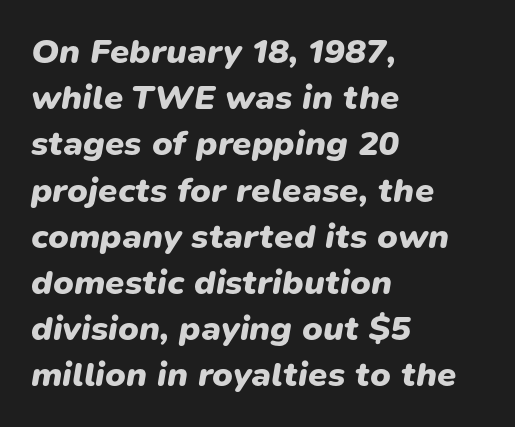
Q: Is the text bold? A: Yes.
Q: Is the text italic (slanted)? A: Yes, it leans right by about 9 degrees.
Q: Is the text underlined? A: No.
Q: How is the paragraph aligned? A: Left-aligned.
Q: Is the spacing between letters normal or unusually wide? A: Normal.
Q: Is the spacing between lines tight, normal or loose? A: Normal.
Q: Width (condensed, normal, or wide)? A: Normal.
Q: Stroke contrast? A: Low.
Q: x-height? A: Medium.
Q: Monospaced? A: No.
